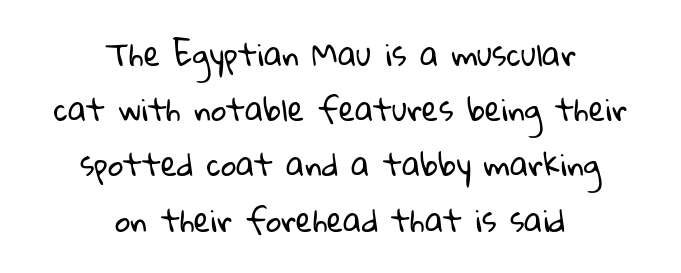
{"serif": "no", "bold": "no", "weight": "regular", "width": "normal", "stroke_contrast": "low", "x_height": "medium", "monospaced": "no", "underline": "no", "align": "center", "line_spacing_ratio": 1.84, "letter_spacing": "normal", "letter_spacing_em": 0.0, "glyph_px": 30}
